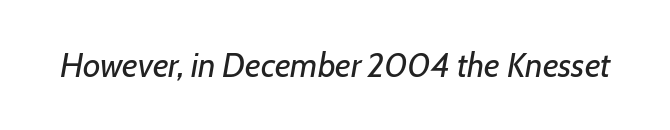
Is the type slanted? Yes — the strokes lean at a clear angle. In terms of letterspacing, this is plain default setting. The letters advance in unequal steps, a hallmark of proportional type. Heaviness? Minimal to ordinary, like unemphasized prose.
